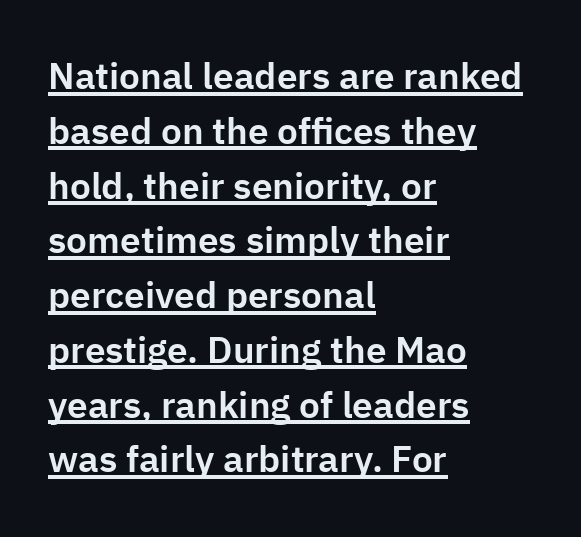
The image shows 37 px sans-serif type, upright; set left-aligned, normal line spacing (1.48x), normal letter spacing, underlined; low stroke contrast and a medium x-height.
